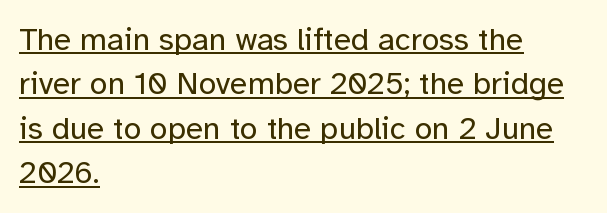
Q: Is the text bold? A: No.
Q: Is the text italic (slanted)? A: No, it is upright.
Q: Is the typeface a serif or a sans-serif typeface? A: Sans-serif.
Q: Is the text underlined? A: Yes.
Q: How is the paragraph aligned? A: Left-aligned.
Q: Is the spacing between letters normal or unusually wide? A: Normal.
Q: Is the spacing between lines tight, normal or loose? A: Normal.
Q: Width (condensed, normal, or wide)? A: Normal.
Q: Stroke contrast? A: Low.
Q: x-height? A: Medium.
Q: Monospaced? A: No.
